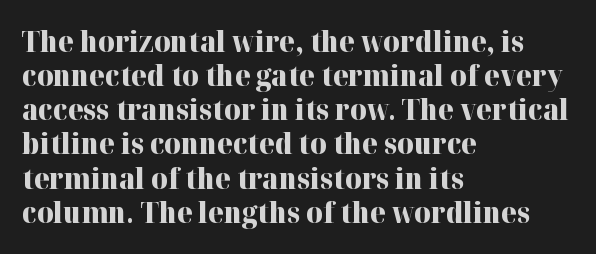
The letterforms sit shoulder to shoulder at normal distance. A full-strength bold gives these letters their thick strokes. Has an underline been added? It has not. Designer's note — italics off, roman on.
